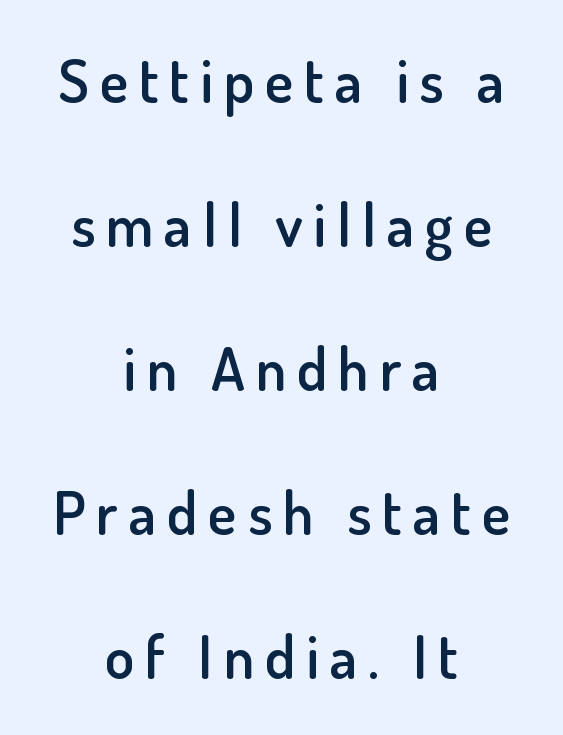
Q: Is the text bold? A: Semi-bold.
Q: Is the text italic (slanted)? A: No, it is upright.
Q: Is the typeface a serif or a sans-serif typeface? A: Sans-serif.
Q: Is the text underlined? A: No.
Q: How is the paragraph aligned? A: Centered.
Q: Is the spacing between lines tight, normal or loose? A: Loose.
Q: Width (condensed, normal, or wide)? A: Normal.
Q: Stroke contrast? A: Low.
Q: x-height? A: Small.
Q: Monospaced? A: No.
